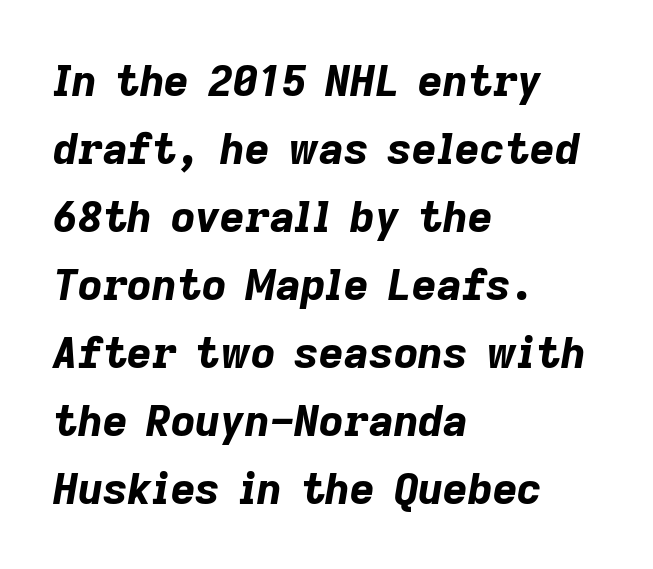
Vertically, the passage feels balanced, rows spaced as you'd expect. The axis of the letterforms is tilted away from vertical. Tracking value appears to be zero — textbook default spacing. Nobody drew a line under any word here.
